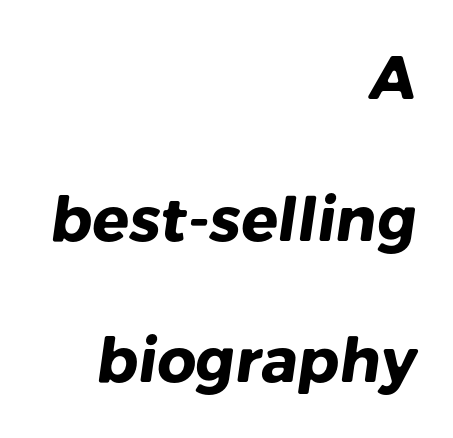
Q: Is the text bold? A: Yes.
Q: Is the typeface a serif or a sans-serif typeface? A: Sans-serif.
Q: Is the text underlined? A: No.
Q: How is the paragraph aligned? A: Right-aligned.
Q: Is the spacing between letters normal or unusually wide? A: Normal.
Q: Is the spacing between lines tight, normal or loose? A: Loose.
Q: Width (condensed, normal, or wide)? A: Normal.
Q: Stroke contrast? A: Low.
Q: x-height? A: Medium.
Q: Monospaced? A: No.
